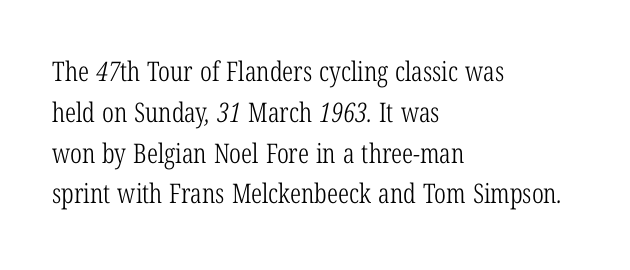
Nothing unusual about the tracking: characters are spaced as the font intends. The compositor pushed each line to the left boundary. Vertical stems look standard width or narrower in stroke. Rule under the text: the space is simply empty. Baseline-to-baseline distance is the conventional proportion of letter height.
